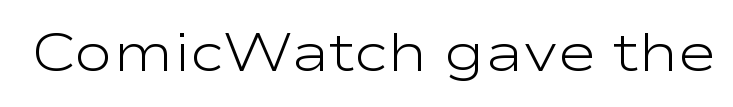
The image shows 53 px light, wide sans-serif type, upright; set normal letter spacing, not underlined; low stroke contrast and a medium x-height.
